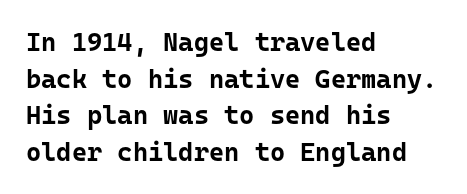
Caption: multi-line text, flush left, ragged right. Look at the tracking — it's just the regular setting, nothing added. Upright lettering throughout. The passage shown is emphatically bold. The passage shown is not underscored anywhere.
